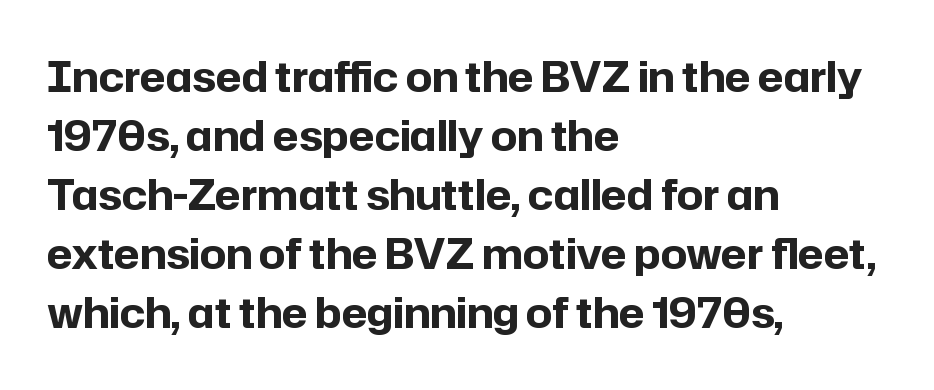
Q: Is the text bold? A: Yes.
Q: Is the text italic (slanted)? A: No, it is upright.
Q: Is the typeface a serif or a sans-serif typeface? A: Sans-serif.
Q: Is the text underlined? A: No.
Q: How is the paragraph aligned? A: Left-aligned.
Q: Is the spacing between letters normal or unusually wide? A: Normal.
Q: Is the spacing between lines tight, normal or loose? A: Normal.
Q: Width (condensed, normal, or wide)? A: Normal.
Q: Stroke contrast? A: Low.
Q: x-height? A: Medium.
Q: Monospaced? A: No.
